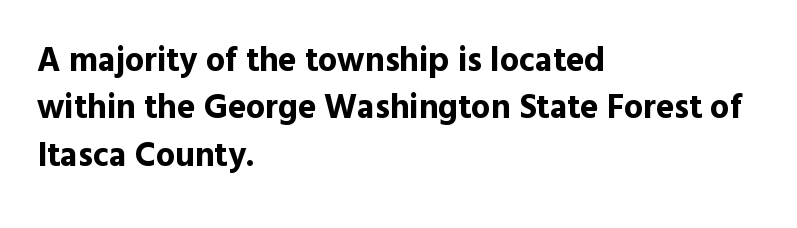
{"serif": "no", "italic": "no", "bold": "yes", "weight": "bold", "width": "normal", "x_height": "medium", "monospaced": "no", "underline": "no", "align": "left", "line_spacing": "normal", "line_spacing_ratio": 1.39, "letter_spacing": "normal", "letter_spacing_em": 0.0, "glyph_px": 34}
